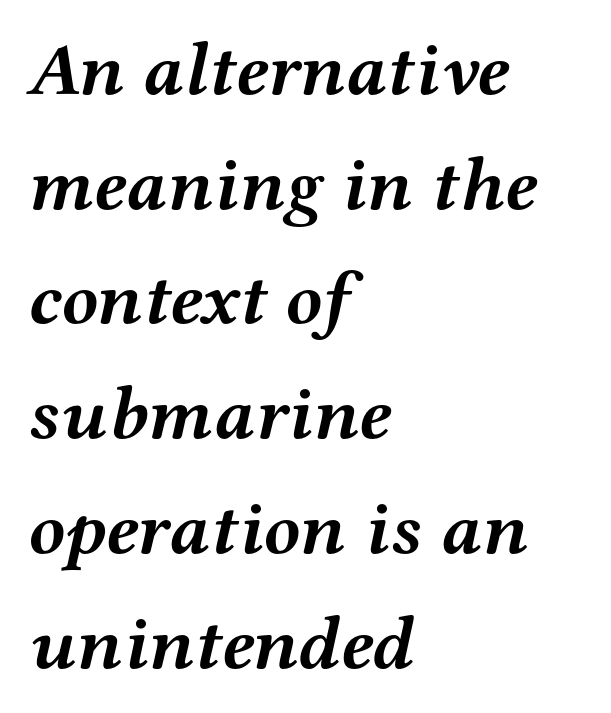
{"serif": "yes", "italic": "yes", "lean": "right", "slant_degrees": 12, "bold": "yes", "weight": "semibold", "width": "wide", "stroke_contrast": "medium", "x_height": "medium", "monospaced": "no", "underline": "no", "align": "left", "line_spacing": "normal", "line_spacing_ratio": 1.53, "letter_spacing": "normal", "letter_spacing_em": 0.0, "glyph_px": 75}
